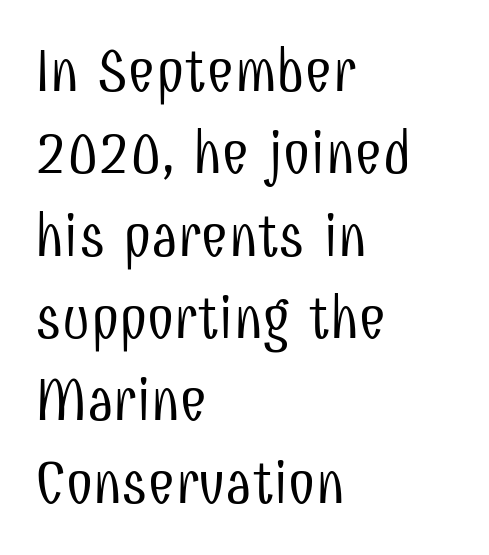
Q: Is the text bold? A: No.
Q: Is the text italic (slanted)? A: No, it is upright.
Q: Is the typeface a serif or a sans-serif typeface? A: Sans-serif.
Q: Is the text underlined? A: No.
Q: How is the paragraph aligned? A: Left-aligned.
Q: Is the spacing between letters normal or unusually wide? A: Normal.
Q: Is the spacing between lines tight, normal or loose? A: Normal.
Q: Width (condensed, normal, or wide)? A: Condensed.
Q: Stroke contrast? A: Low.
Q: x-height? A: Medium.
Q: Monospaced? A: No.
